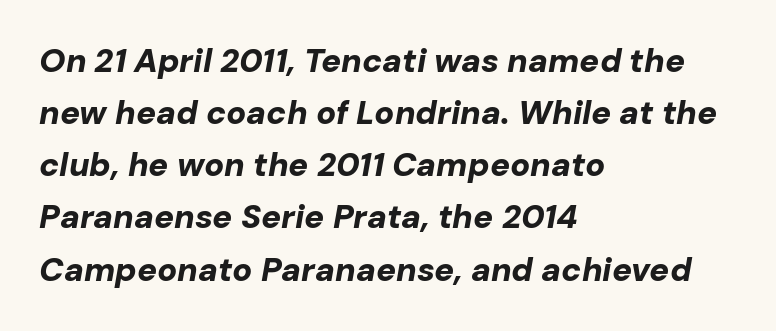
The foot of each line stays bare and open. Visually the block forms a straight wall on the left and a jagged coastline on the right. Weight check: bold — yes, fully. Honestly, the letter spacing is just normal — you wouldn't notice it. Rendered with sloped, italic letterforms.
